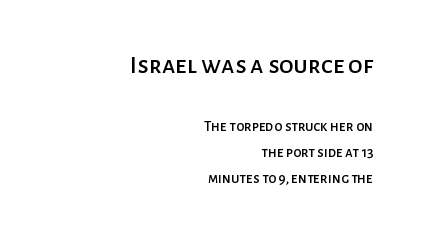
The image shows 26 px text type, upright; set right-aligned, line spacing 1.76x, normal letter spacing, not underlined; the first (top) block is 1.73x larger.
